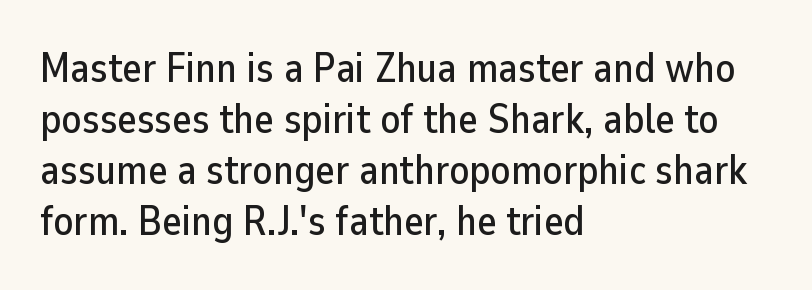
The image shows 41 px sans-serif type, upright; set left-aligned, line spacing 1.24x, normal letter spacing, not underlined; low stroke contrast and a medium x-height.
